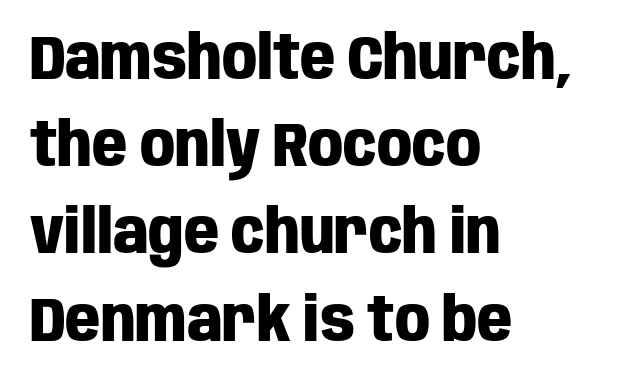
The letters advance in unequal steps, a hallmark of proportional type. The passage shown is typeset with a sans-serif family. The line texture is even and compact thanks to regular tracking. The text block is weighted toward the left margin, trailing off unevenly rightward.
